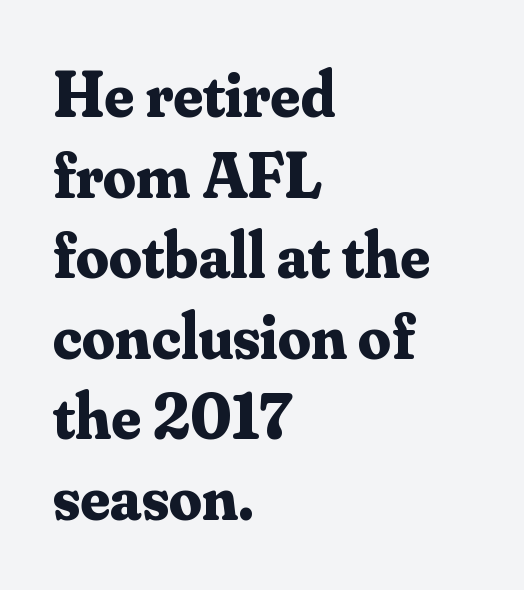
{"serif": "yes", "italic": "no", "bold": "yes", "weight": "bold", "width": "normal", "stroke_contrast": "medium", "x_height": "small", "monospaced": "no", "underline": "no", "align": "left", "line_spacing_ratio": 1.24, "letter_spacing": "normal", "letter_spacing_em": 0.0, "glyph_px": 65}
